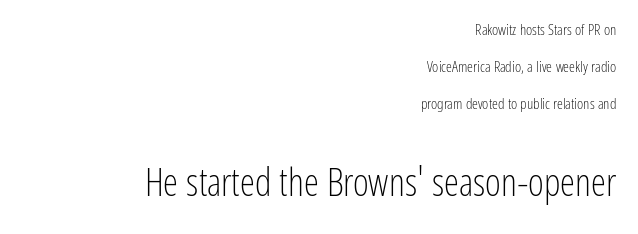
The passage shown is typed in a proportional face where columns would drift. The line-height multiplier appears high, well above default. The second block has been scaled up relative to the first. Descenders are the only things crossing below the line. Line ends are locked; line starts wander. The lettering holds an erect, upright posture throughout.
